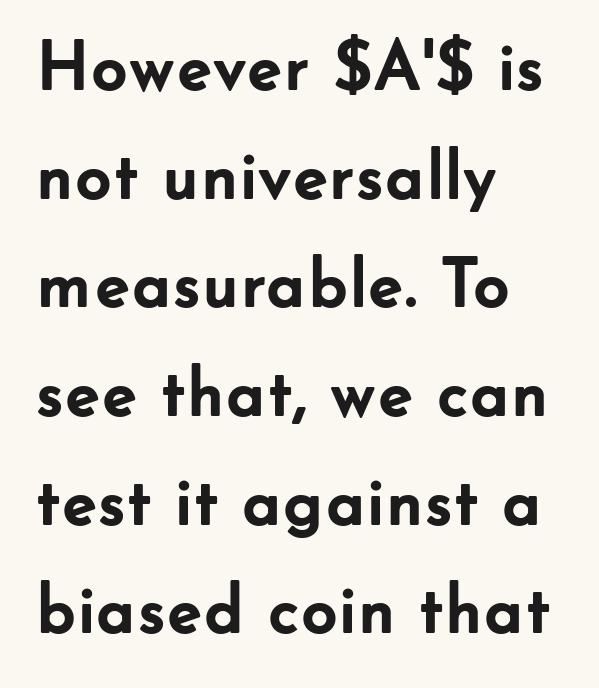
The image shows 71 px semibold sans-serif type, upright; set left-aligned, normal line spacing (1.53x), normal letter spacing, not underlined; low stroke contrast and a small x-height.
